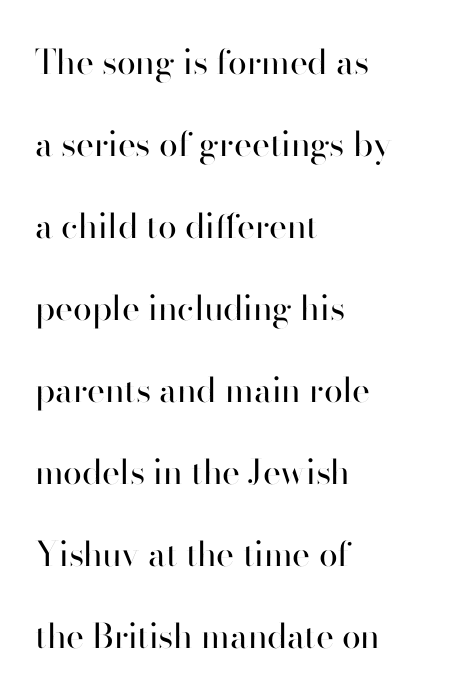
Q: Is the text bold? A: No.
Q: Is the text italic (slanted)? A: No, it is upright.
Q: Is the typeface a serif or a sans-serif typeface? A: Sans-serif.
Q: Is the text underlined? A: No.
Q: How is the paragraph aligned? A: Left-aligned.
Q: Is the spacing between letters normal or unusually wide? A: Normal.
Q: Is the spacing between lines tight, normal or loose? A: Loose.
Q: Width (condensed, normal, or wide)? A: Normal.
Q: Stroke contrast? A: High.
Q: x-height? A: Small.
Q: Monospaced? A: No.
